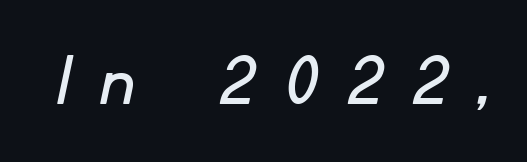
{"serif": "no", "width": "normal", "stroke_contrast": "low", "x_height": "small", "monospaced": "no", "underline": "no", "letter_spacing": "wide", "letter_spacing_em": 0.46, "glyph_px": 75}
